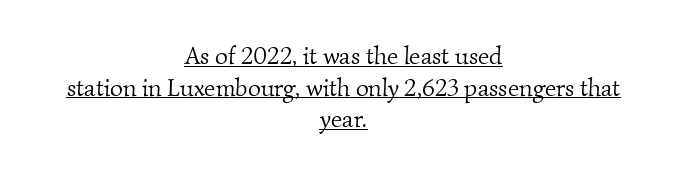
Standard letterfit; no display-style spreading of the glyphs. Decoration check: the copy is underlined. The text block is weighted toward neither margin, spreading evenly from the middle. Unbolded letterforms with no extra heft.
